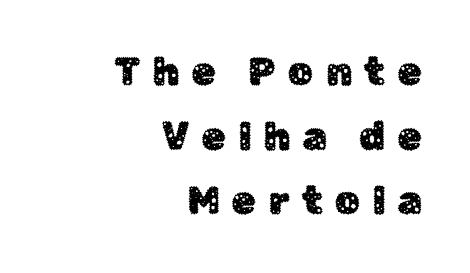
Q: Is the text italic (slanted)? A: No, it is upright.
Q: Is the typeface a serif or a sans-serif typeface? A: Sans-serif.
Q: Is the text underlined? A: No.
Q: How is the paragraph aligned? A: Right-aligned.
Q: Is the spacing between letters normal or unusually wide? A: Unusually wide.
Q: Is the spacing between lines tight, normal or loose? A: Normal.
Q: Width (condensed, normal, or wide)? A: Normal.
Q: Stroke contrast? A: Low.
Q: x-height? A: Medium.
Q: Monospaced? A: No.
